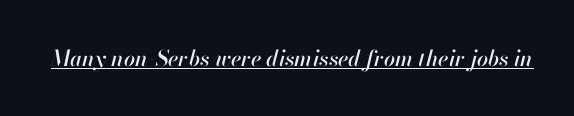
{"italic": "yes", "lean": "right", "slant_degrees": 13, "underline": "yes", "letter_spacing": "normal", "letter_spacing_em": 0.0, "glyph_px": 22}
